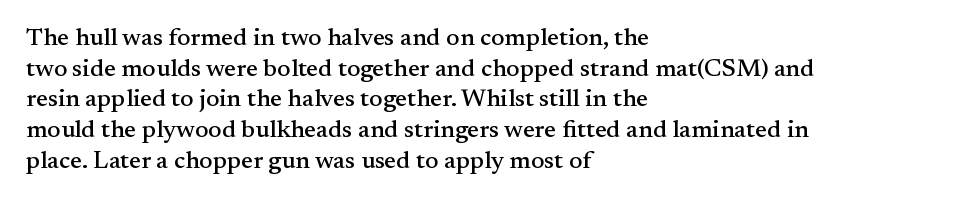
The image shows 25 px text type, upright; set left-aligned, line spacing 1.23x, normal letter spacing, not underlined.
